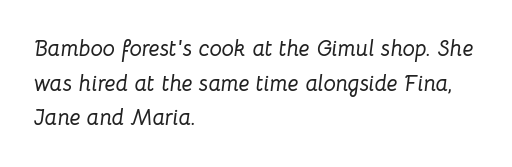
Q: Is the text italic (slanted)? A: Yes, it leans right by about 8 degrees.
Q: Is the text underlined? A: No.
Q: How is the paragraph aligned? A: Left-aligned.
Q: Is the spacing between letters normal or unusually wide? A: Normal.
Q: Is the spacing between lines tight, normal or loose? A: Normal.
